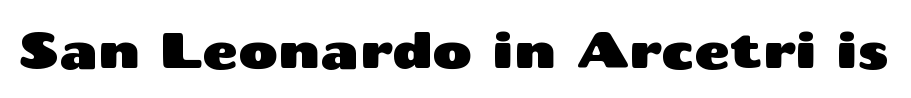
Q: Is the text italic (slanted)? A: No, it is upright.
Q: Is the typeface a serif or a sans-serif typeface? A: Sans-serif.
Q: Is the text underlined? A: No.
Q: Is the spacing between letters normal or unusually wide? A: Normal.
Q: Width (condensed, normal, or wide)? A: Wide.
Q: Stroke contrast? A: Medium.
Q: x-height? A: Medium.
Q: Monospaced? A: No.
